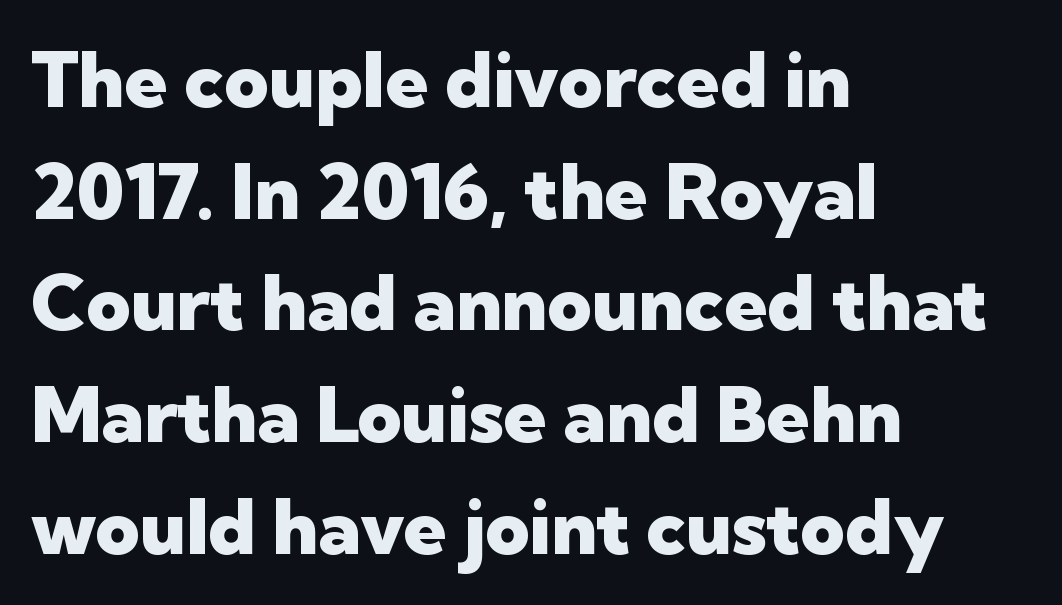
{"serif": "no", "italic": "no", "bold": "yes", "weight": "heavy", "width": "normal", "stroke_contrast": "low", "x_height": "medium", "monospaced": "no", "underline": "no", "align": "left", "line_spacing": "normal", "line_spacing_ratio": 1.45, "letter_spacing": "normal", "letter_spacing_em": 0.0, "glyph_px": 77}
